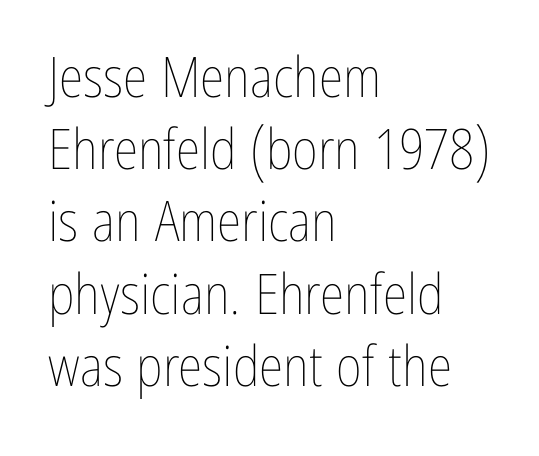
The image shows 56 px thin, condensed type, upright; set left-aligned, normal line spacing (1.29x), normal letter spacing, not underlined; low stroke contrast and a medium x-height.
